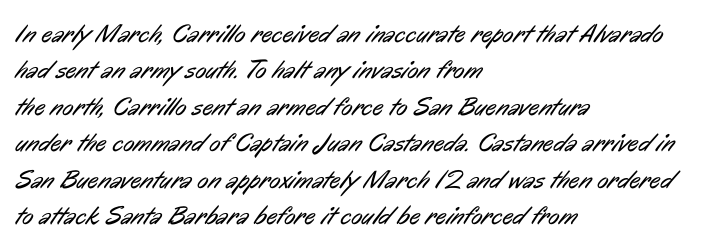
{"bold": "no", "underline": "no", "align": "left", "line_spacing": "normal", "line_spacing_ratio": 1.4, "letter_spacing": "normal", "letter_spacing_em": 0.0, "glyph_px": 26}
